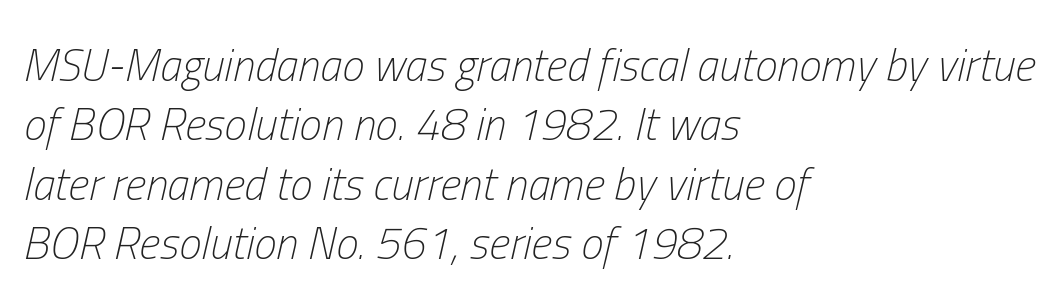
Type without underlining. There's an unmistakable incline to the writing here. Vertical stems look standard width or narrower in stroke. Layout note: lines flush left. The lines sit at an ordinary, default distance from one another.
